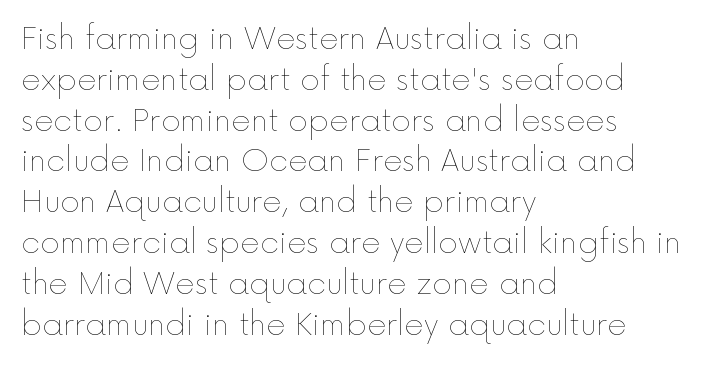
The image shows 30 px thin type, upright; set left-aligned, normal line spacing (1.36x), normal letter spacing, not underlined; a medium x-height.
